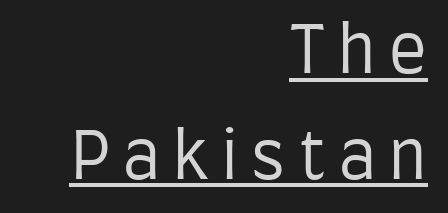
Q: Is the text bold? A: No.
Q: Is the text italic (slanted)? A: No, it is upright.
Q: Is the typeface a serif or a sans-serif typeface? A: Sans-serif.
Q: Is the text underlined? A: Yes.
Q: How is the paragraph aligned? A: Right-aligned.
Q: Is the spacing between lines tight, normal or loose? A: Normal.
Q: Width (condensed, normal, or wide)? A: Condensed.
Q: Stroke contrast? A: Low.
Q: x-height? A: Large.
Q: Monospaced? A: No.
